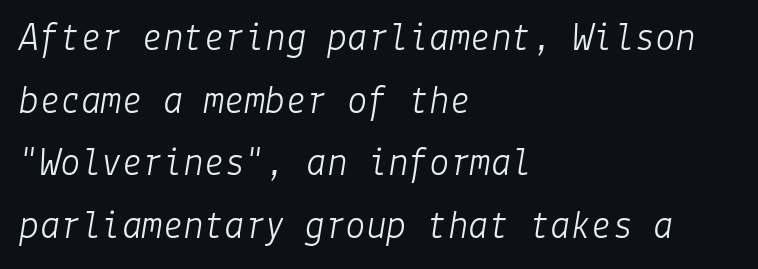
{"italic": "yes", "lean": "right", "slant_degrees": 9, "bold": "no", "weight": "light", "width": "normal", "stroke_contrast": "low", "x_height": "medium", "underline": "no", "align": "left", "line_spacing": "normal", "line_spacing_ratio": 1.53, "letter_spacing": "normal", "letter_spacing_em": 0.0, "glyph_px": 41}
